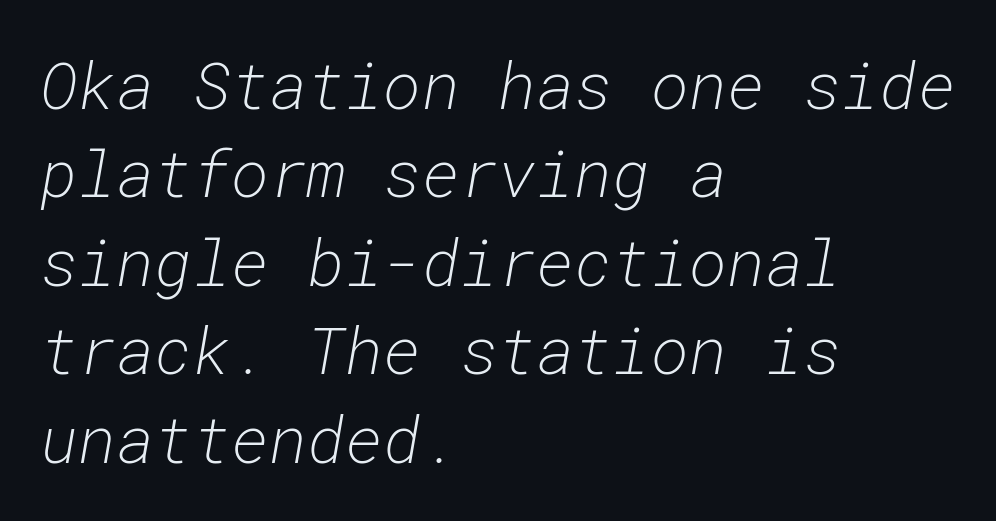
Baseline-to-baseline distance is the conventional proportion of letter height. The rendering applies a slant to the glyphs. Here the designer chose a console-style face with uniform glyph widths. Words float on clear page, feet unadorned. Heft: none added — not bold.
